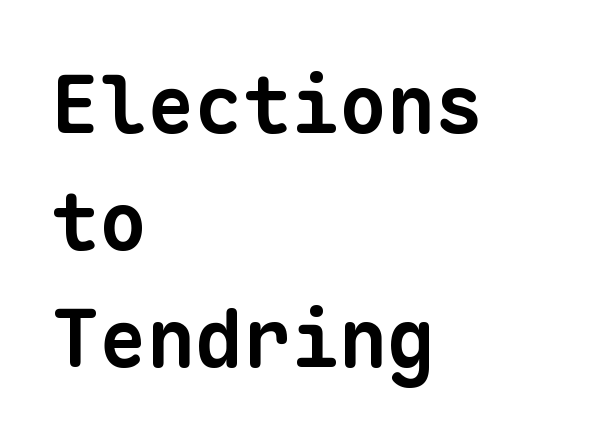
Q: Is the text bold? A: Yes.
Q: Is the typeface a serif or a sans-serif typeface? A: Sans-serif.
Q: Is the text underlined? A: No.
Q: How is the paragraph aligned? A: Left-aligned.
Q: Is the spacing between letters normal or unusually wide? A: Normal.
Q: Is the spacing between lines tight, normal or loose? A: Normal.
Q: Width (condensed, normal, or wide)? A: Normal.
Q: Stroke contrast? A: Low.
Q: x-height? A: Medium.
Q: Monospaced? A: Yes.
